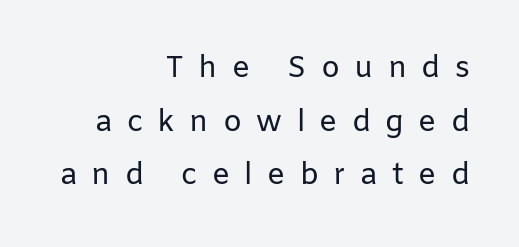
Is this a fixed-width face? No — the glyphs have proportional, varying widths. The letters carry no serifs — their stems end cleanly without finishing strokes. Only glyphs here, with clear space below each row. Teacher's note: observe the even right margin — that is flush-right alignment.
